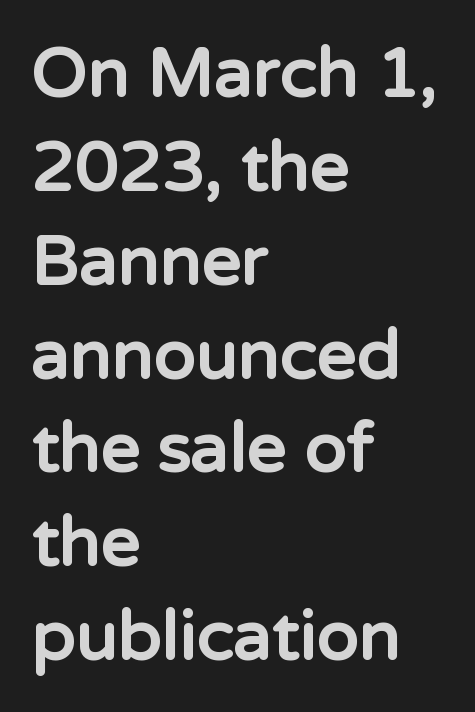
{"serif": "no", "italic": "no", "bold": "yes", "weight": "bold", "width": "normal", "stroke_contrast": "low", "x_height": "medium", "monospaced": "no", "underline": "no", "align": "left", "line_spacing": "normal", "line_spacing_ratio": 1.36, "letter_spacing": "normal", "letter_spacing_em": 0.0, "glyph_px": 69}
